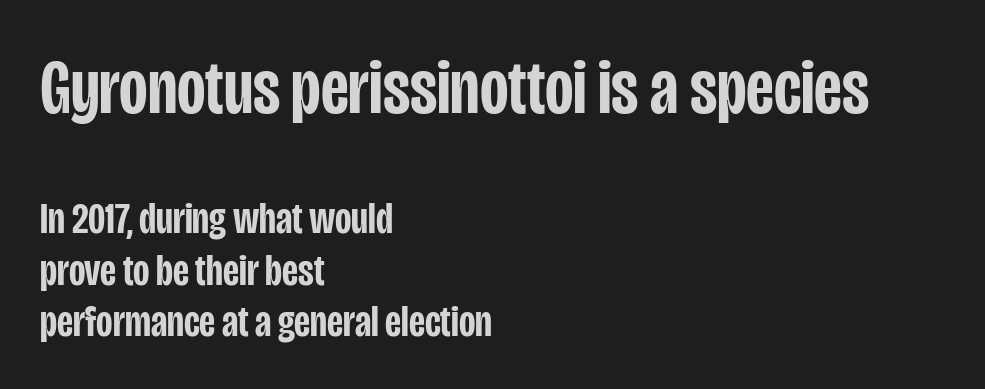
{"serif": "no", "italic": "no", "bold": "semi", "weight": "semibold", "width": "condensed", "stroke_contrast": "low", "x_height": "large", "monospaced": "no", "underline": "no", "align": "left", "line_spacing": "tight", "line_spacing_ratio": 1.14, "letter_spacing": "normal", "letter_spacing_em": 0.0, "larger_block": "first", "size_ratio": 1.73, "glyph_px": 78}
